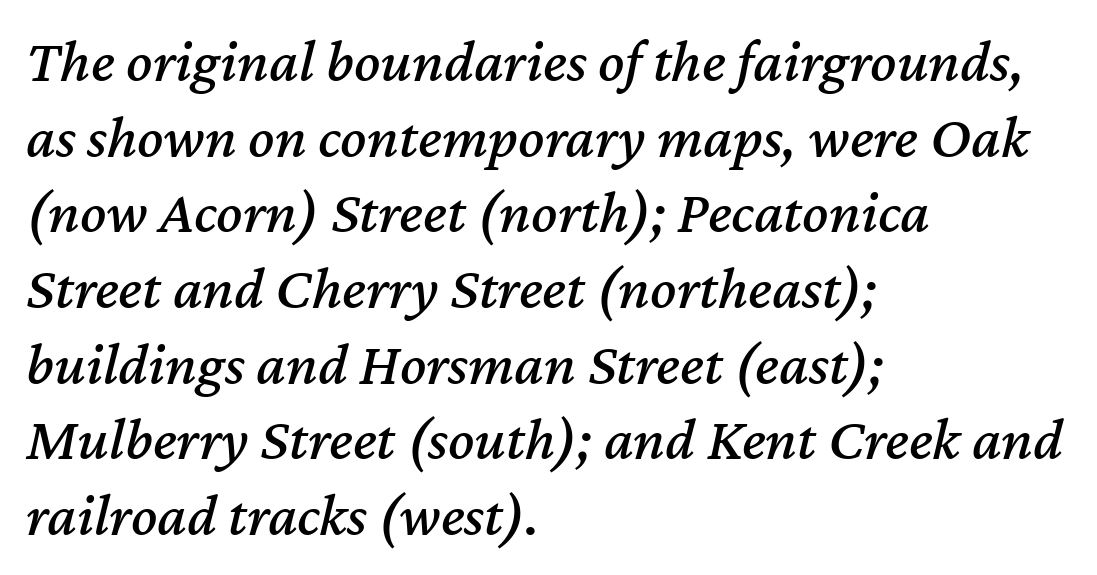
The image shows 61 px text type, italic (leaning right); set left-aligned, line spacing 1.24x, normal letter spacing, not underlined; medium stroke contrast and a medium x-height.
